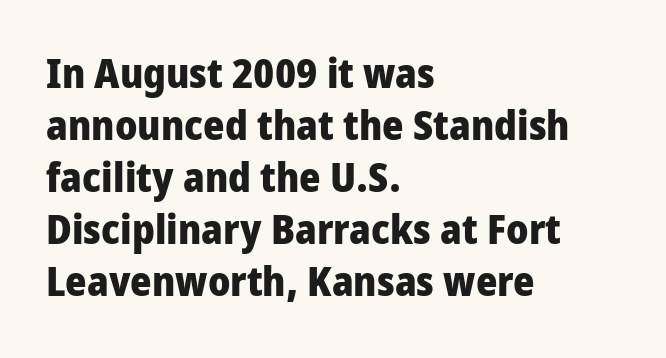
The image shows 41 px heavy, condensed sans-serif type, upright; set left-aligned, normal line spacing (1.27x), normal letter spacing, not underlined; low stroke contrast and a large x-height.
